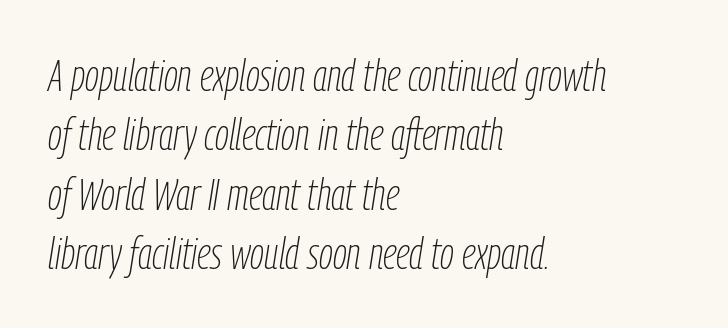
The image shows 44 px thin, condensed type, italic (leaning right); set left-aligned, normal line spacing (1.35x), normal letter spacing, not underlined; low stroke contrast and a medium x-height.
